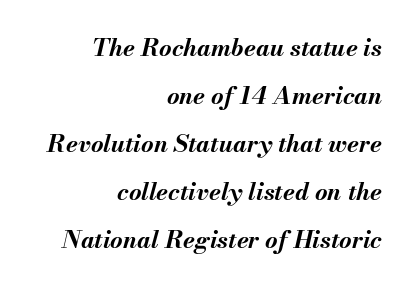
{"italic": "yes", "lean": "right", "slant_degrees": 13, "bold": "yes", "underline": "no", "align": "right", "line_spacing": "loose", "line_spacing_ratio": 2.0, "letter_spacing": "normal", "letter_spacing_em": 0.0, "glyph_px": 24}
